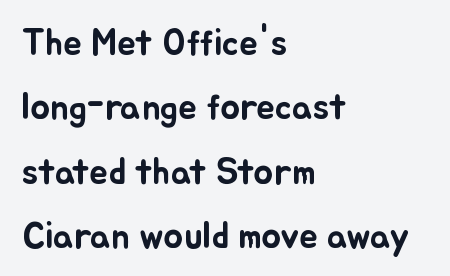
The image shows 37 px text type, upright; set left-aligned, line spacing 1.74x, normal letter spacing, not underlined; low stroke contrast and a small x-height.
